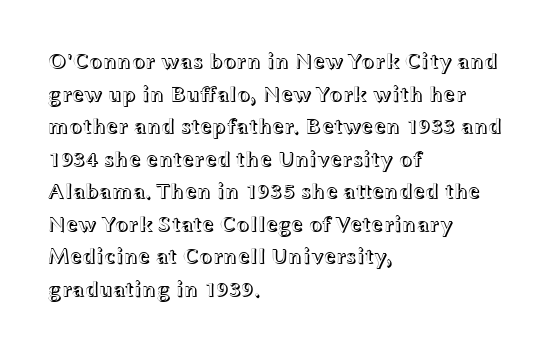
The string is rendered with underlining switched off. Successive baselines arrive at the customary interval. The paragraph shown leans on its left margin. Do the letters lean? They stand straight. The passage shown has conventional tracking throughout.
